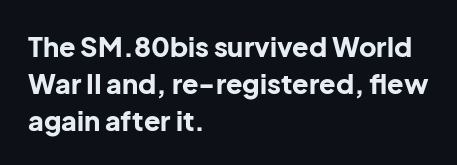
{"italic": "no", "bold": "yes", "underline": "no", "align": "left", "line_spacing": "normal", "line_spacing_ratio": 1.37, "letter_spacing": "normal", "letter_spacing_em": 0.0, "glyph_px": 27}
